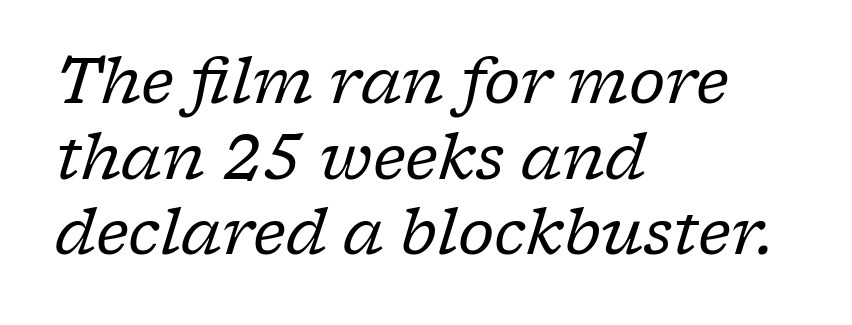
{"serif": "yes", "italic": "yes", "lean": "right", "slant_degrees": 17, "bold": "no", "weight": "regular", "width": "normal", "stroke_contrast": "low", "x_height": "medium", "monospaced": "no", "underline": "no", "align": "left", "line_spacing_ratio": 1.22, "letter_spacing": "normal", "letter_spacing_em": 0.0, "glyph_px": 62}
